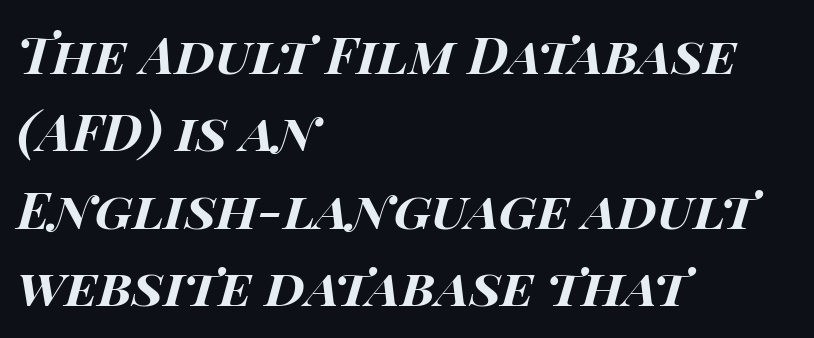
Successive baselines arrive at the customary interval. The passage is arranged the way most books set body copy — flush left. Observe the ordinary spacing: letters are neighbours, not strangers. A dark, heavy texture on the line: the type is bold.
